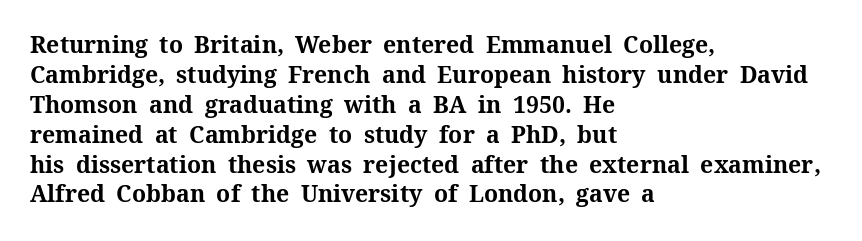
The image shows 23 px bold type, upright; set left-aligned, normal line spacing (1.3x), normal letter spacing, not underlined.
